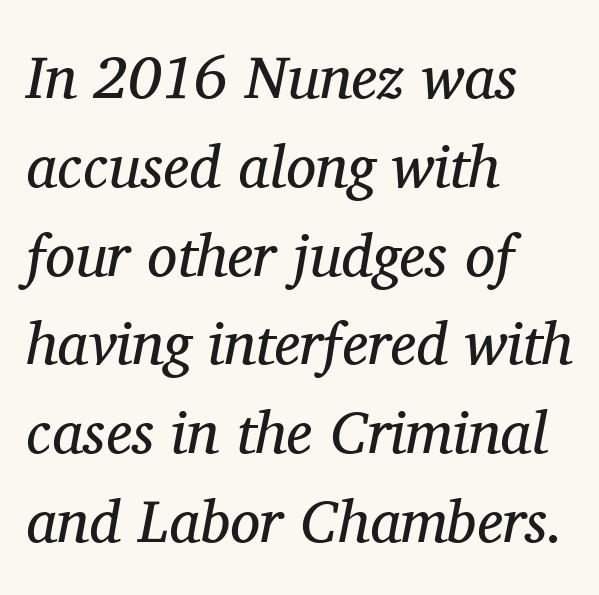
{"serif": "yes", "italic": "yes", "lean": "right", "slant_degrees": 11, "bold": "no", "weight": "regular", "width": "normal", "stroke_contrast": "medium", "x_height": "medium", "monospaced": "no", "underline": "no", "align": "left", "line_spacing": "normal", "line_spacing_ratio": 1.48, "letter_spacing": "normal", "letter_spacing_em": 0.0, "glyph_px": 60}
